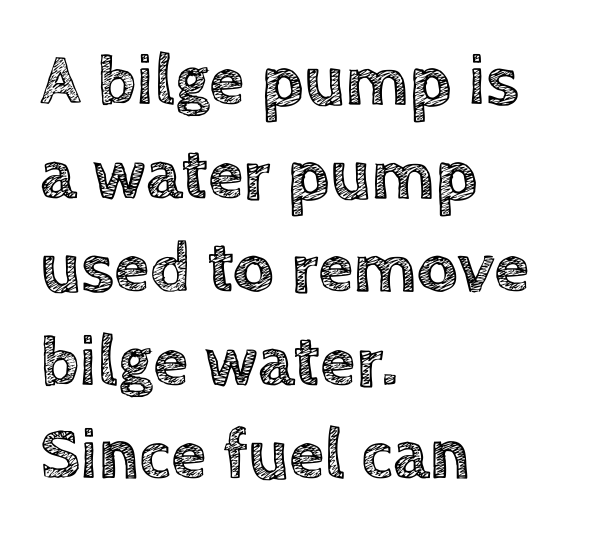
The image shows 72 px text type, upright; set left-aligned, normal line spacing (1.3x), normal letter spacing, not underlined; a large x-height.
